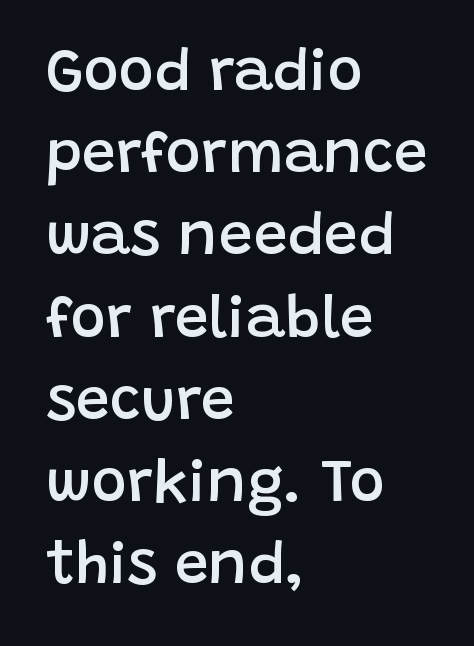
The image shows 60 px semibold sans-serif type, upright; set left-aligned, normal line spacing (1.37x), normal letter spacing, not underlined; low stroke contrast and a large x-height.
